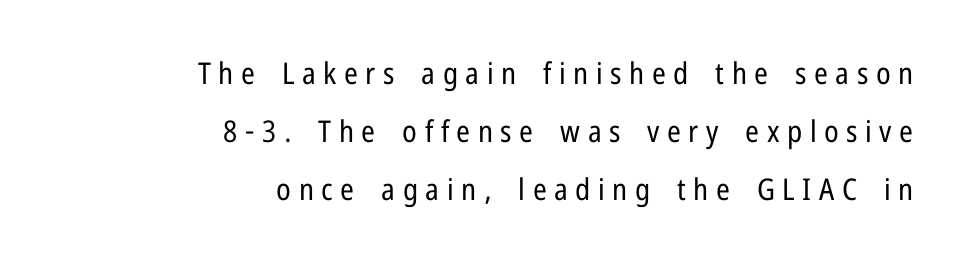
{"serif": "no", "italic": "no", "bold": "no", "weight": "regular", "width": "condensed", "stroke_contrast": "low", "x_height": "medium", "monospaced": "no", "underline": "no", "align": "right", "line_spacing": "loose", "line_spacing_ratio": 1.93, "letter_spacing": "wide", "letter_spacing_em": 0.25, "glyph_px": 30}
